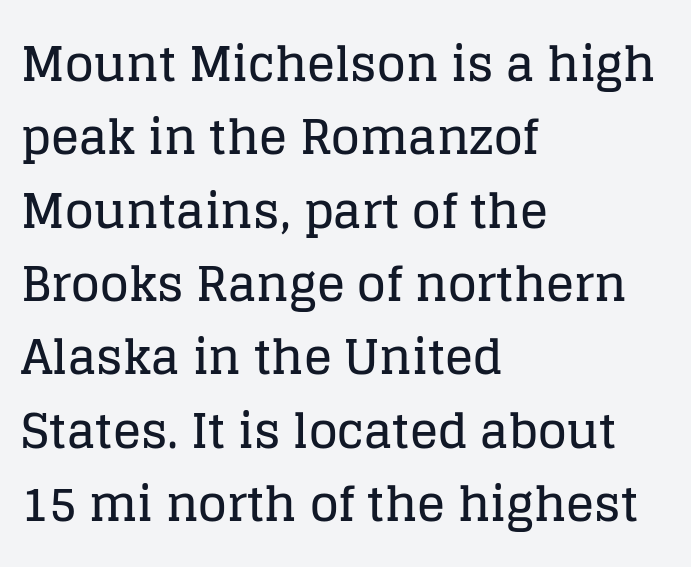
Q: Is the text italic (slanted)? A: No, it is upright.
Q: Is the typeface a serif or a sans-serif typeface? A: Serif.
Q: Is the text underlined? A: No.
Q: How is the paragraph aligned? A: Left-aligned.
Q: Is the spacing between letters normal or unusually wide? A: Normal.
Q: Is the spacing between lines tight, normal or loose? A: Normal.
Q: Width (condensed, normal, or wide)? A: Normal.
Q: Stroke contrast? A: Low.
Q: x-height? A: Large.
Q: Monospaced? A: No.
